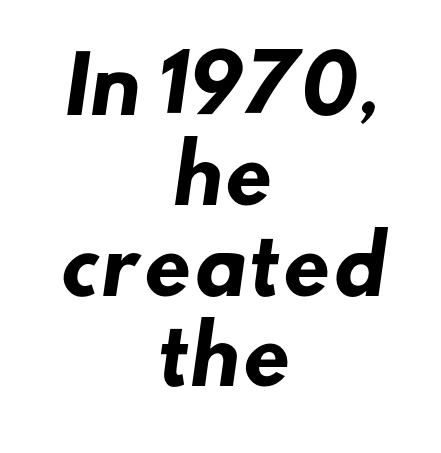
Centered paragraph, ragged on both sides. Do the characters align in a grid? No, the font is proportional. Descenders are the only things crossing below the line. The type is set solid horizontally, with unmodified tracking. The text was rendered using a sans face with plain stroke endings.
